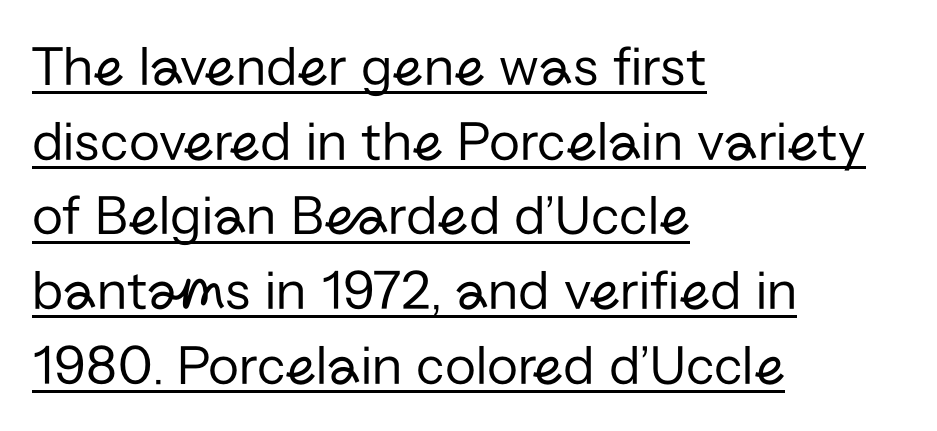
{"serif": "no", "italic": "no", "bold": "no", "weight": "regular", "width": "normal", "stroke_contrast": "low", "x_height": "medium", "monospaced": "no", "underline": "yes", "align": "left", "line_spacing": "normal", "line_spacing_ratio": 1.31, "letter_spacing": "normal", "letter_spacing_em": 0.0, "glyph_px": 57}
